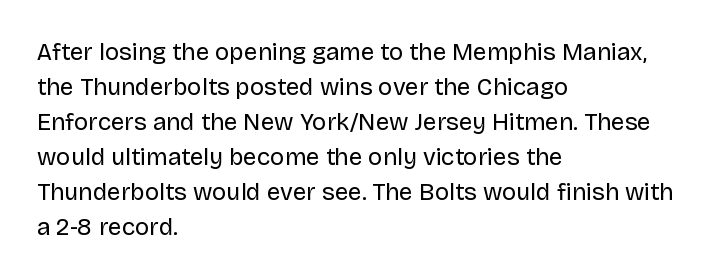
No word sits above an underline. This is the regular roman posture of the typeface. The lines in this sample share a left origin and differ only in where they stop. Successive baselines arrive at the customary interval.
